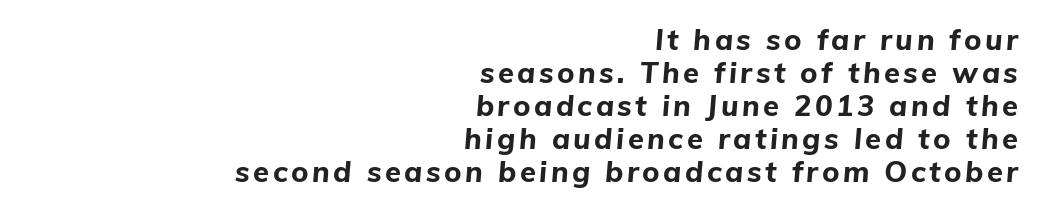
{"italic": "yes", "lean": "right", "slant_degrees": 5, "bold": "yes", "weight": "bold", "width": "normal", "stroke_contrast": "low", "x_height": "medium", "monospaced": "no", "underline": "no", "align": "right", "line_spacing": "tight", "line_spacing_ratio": 1.14, "glyph_px": 29}
